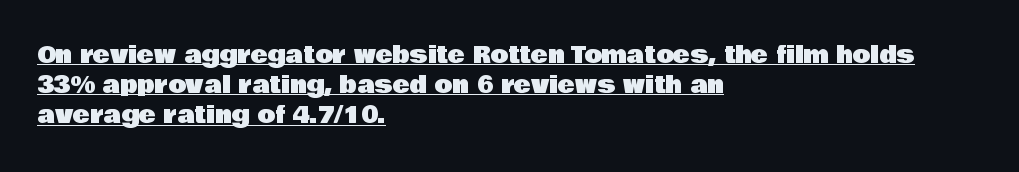
{"italic": "no", "underline": "yes", "align": "left", "line_spacing": "normal", "line_spacing_ratio": 1.31, "letter_spacing": "normal", "letter_spacing_em": 0.0, "glyph_px": 23}
